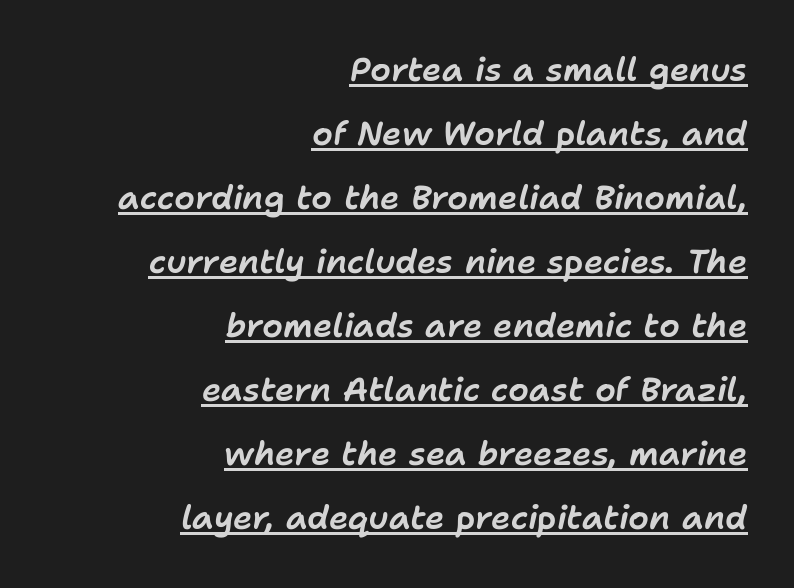
Here the glyphs are tracked normally, forming tight word shapes. The paragraph shown leans on its right margin. Each new line begins a long way beneath the previous one. The sample's only ornament is a line tracing under the words. The letters are slanted; this is an italic face.
